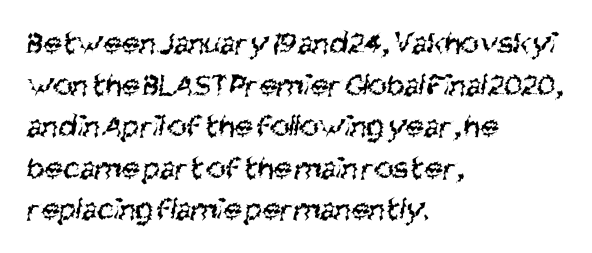
{"serif": "no", "bold": "no", "weight": "regular", "width": "condensed", "stroke_contrast": "medium", "x_height": "large", "monospaced": "no", "underline": "no", "align": "left", "line_spacing": "normal", "line_spacing_ratio": 1.26, "letter_spacing": "normal", "letter_spacing_em": 0.0, "glyph_px": 33}
